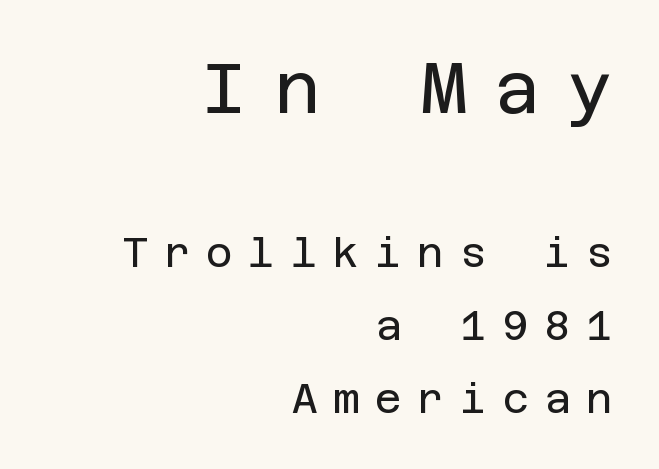
The image shows 71 px regular-weight sans-serif type, upright; set right-aligned, line spacing 1.77x, unusually wide letter spacing (+0.38 em), not underlined; the first (top) block is 1.73x larger; low stroke contrast and a large x-height.
